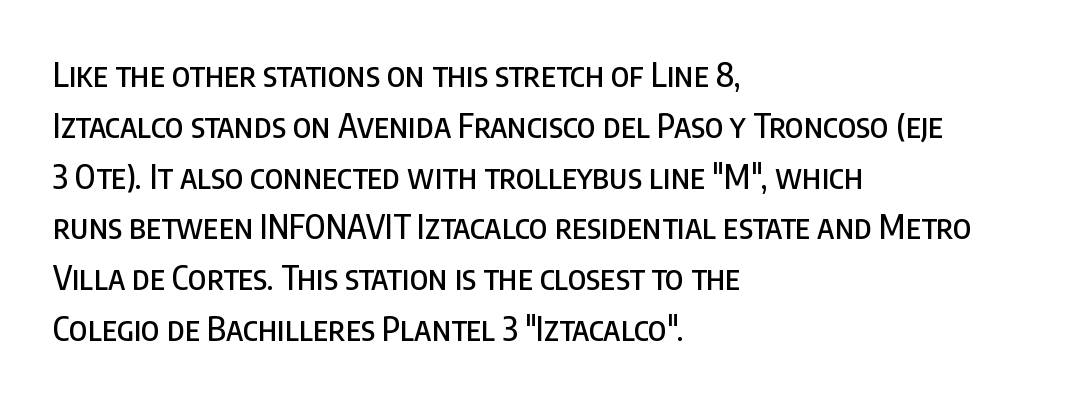
This is sans-serif lettering, the kind often seen on screens and signage. The rendering uses natural spacing where letterforms have individual widths. Notice how the passage keeps a crisp vertical edge on the left only. Glance below the letters and you will spot only blank space. The line texture is even and compact thanks to regular tracking. This sample keeps an unexceptional amount of space between lines.
